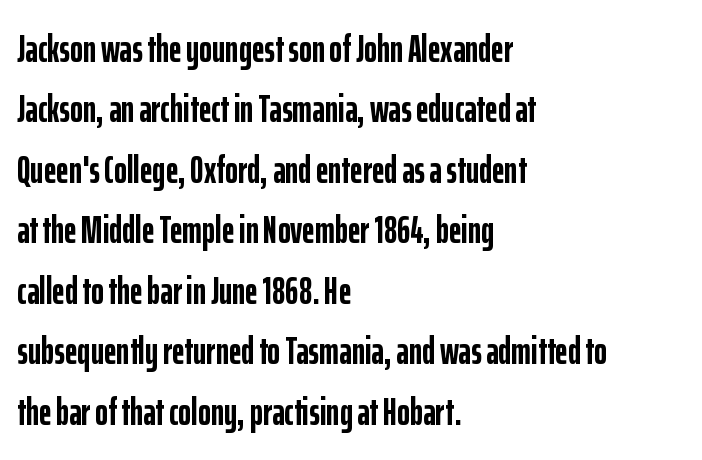
The image shows 39 px semibold, condensed sans-serif type, upright; set left-aligned, normal line spacing (1.55x), normal letter spacing, not underlined; low stroke contrast and a medium x-height.
